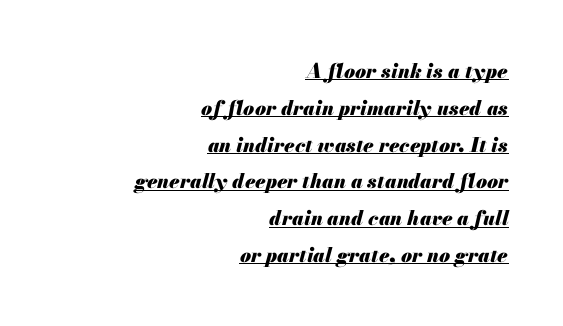
The image shows 20 px bold type, italic (leaning right); set right-aligned, line spacing 1.84x, normal letter spacing, underlined.
